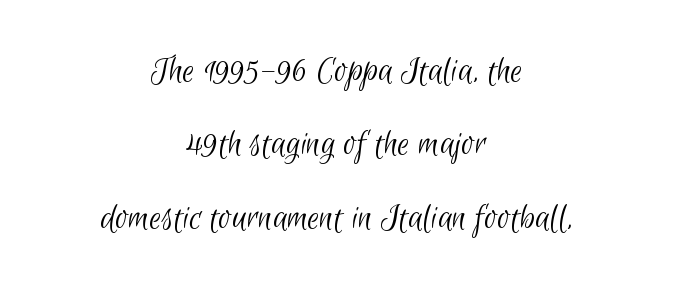
{"serif": "no", "bold": "no", "weight": "light", "width": "condensed", "stroke_contrast": "low", "x_height": "small", "monospaced": "no", "underline": "no", "align": "center", "line_spacing_ratio": 1.88, "letter_spacing": "normal", "letter_spacing_em": 0.0, "glyph_px": 39}
